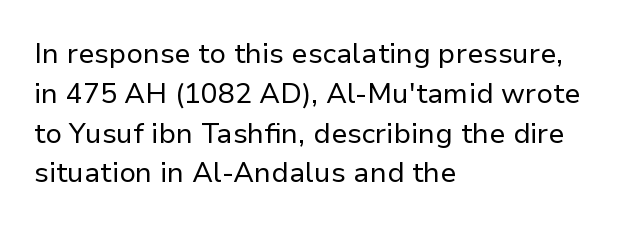
The lines sit at an ordinary, default distance from one another. This is roman type, the default non-slanted kind. You can tell from the bare stems that sans-serif type was used. Beneath every word, the page is bare.
